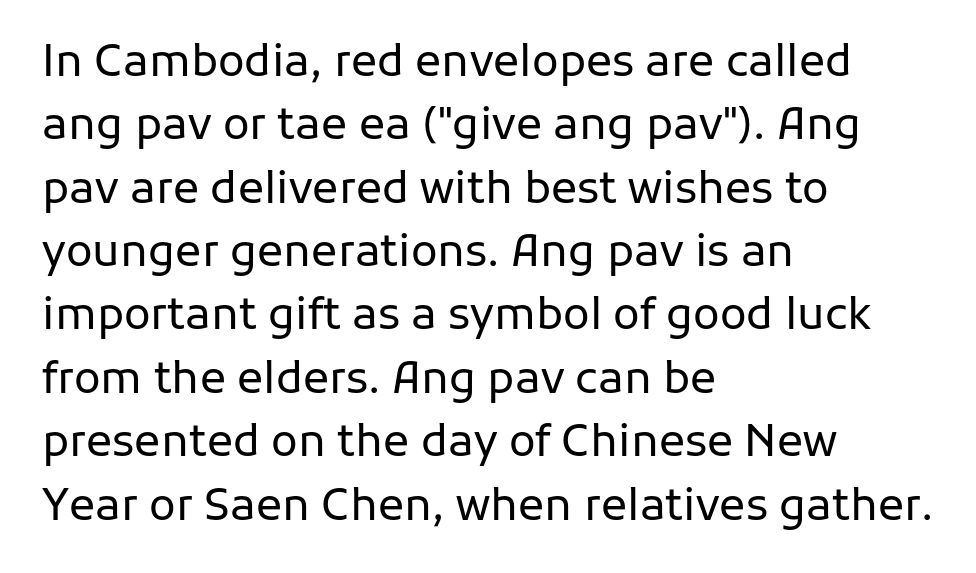
Does extra space separate the letters? No, they use regular spacing. This sample keeps an unexceptional amount of space between lines. The face used here is proportionally spaced, like ordinary book or web type. Short and long lines alike share a common starting point at left. Every character sits straight up, as roman type does. Each stroke keeps to a modest, everyday thickness or less.
